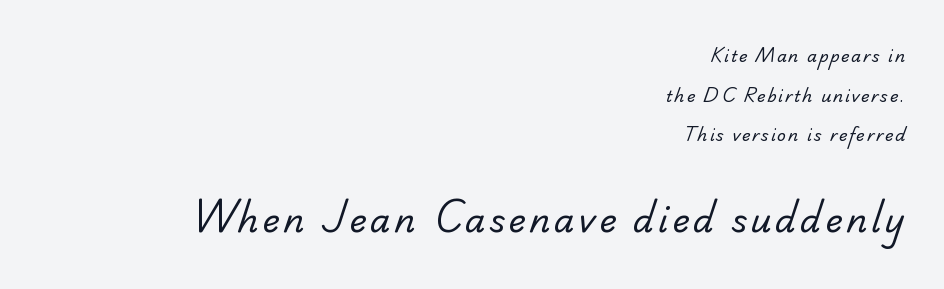
{"serif": "yes", "bold": "no", "weight": "regular", "width": "normal", "stroke_contrast": "low", "x_height": "small", "monospaced": "no", "underline": "no", "align": "right", "line_spacing": "loose", "line_spacing_ratio": 2.48, "larger_block": "second", "size_ratio": 2.06, "glyph_px": 33}
